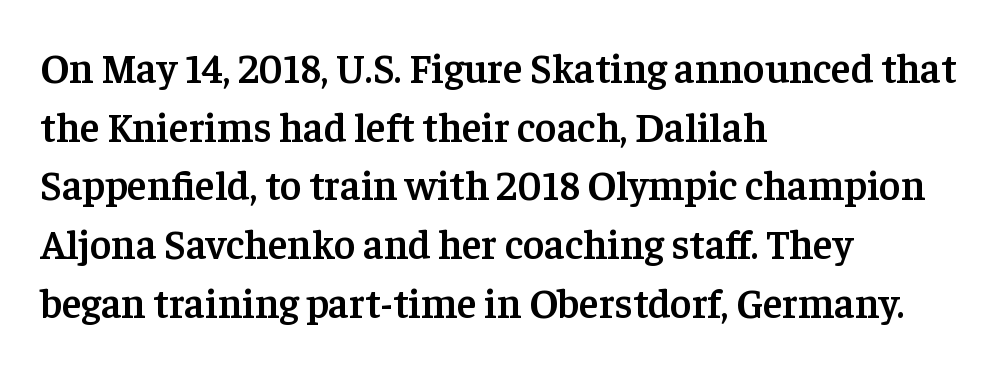
{"serif": "yes", "italic": "no", "bold": "semi", "weight": "semibold", "width": "normal", "stroke_contrast": "low", "x_height": "medium", "monospaced": "no", "underline": "no", "align": "left", "line_spacing": "normal", "line_spacing_ratio": 1.43, "letter_spacing": "normal", "letter_spacing_em": 0.0, "glyph_px": 41}
